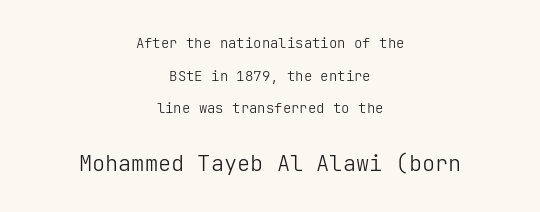
{"italic": "no", "bold": "no", "underline": "no", "align": "center", "line_spacing": "loose", "line_spacing_ratio": 2.33, "letter_spacing": "normal", "letter_spacing_em": 0.0, "larger_block": "second", "size_ratio": 1.57, "glyph_px": 22}
